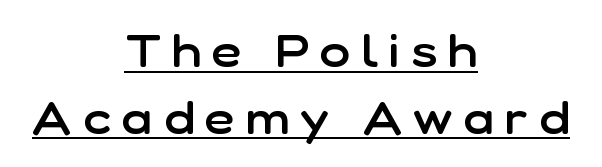
Q: Is the text bold? A: Semi-bold.
Q: Is the text italic (slanted)? A: No, it is upright.
Q: Is the typeface a serif or a sans-serif typeface? A: Sans-serif.
Q: Is the text underlined? A: Yes.
Q: How is the paragraph aligned? A: Centered.
Q: Is the spacing between letters normal or unusually wide? A: Unusually wide.
Q: Is the spacing between lines tight, normal or loose? A: Normal.
Q: Width (condensed, normal, or wide)? A: Normal.
Q: Stroke contrast? A: Low.
Q: x-height? A: Medium.
Q: Monospaced? A: No.
